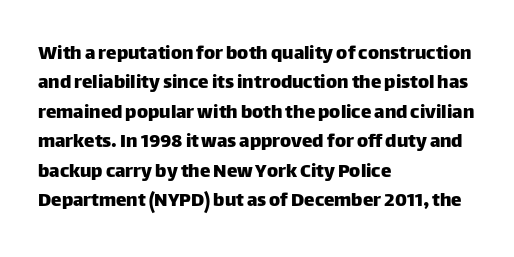
The image shows 21 px text type, upright; set left-aligned, normal line spacing (1.4x), normal letter spacing, not underlined.
